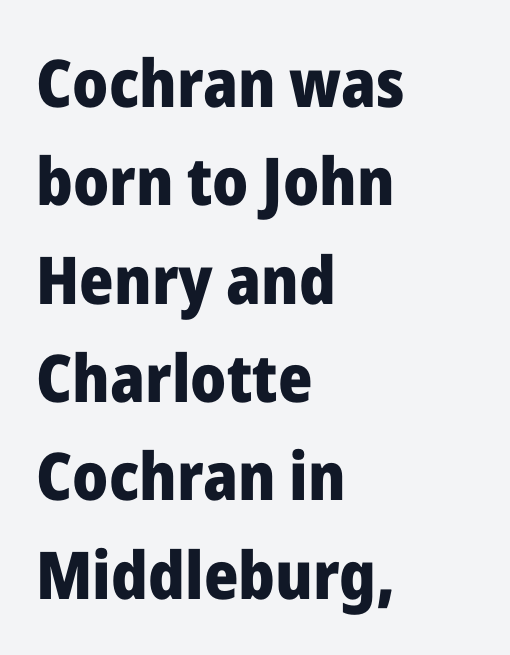
The image shows 66 px heavy sans-serif type, upright; set left-aligned, normal line spacing (1.49x), normal letter spacing, not underlined; low stroke contrast and a medium x-height.
